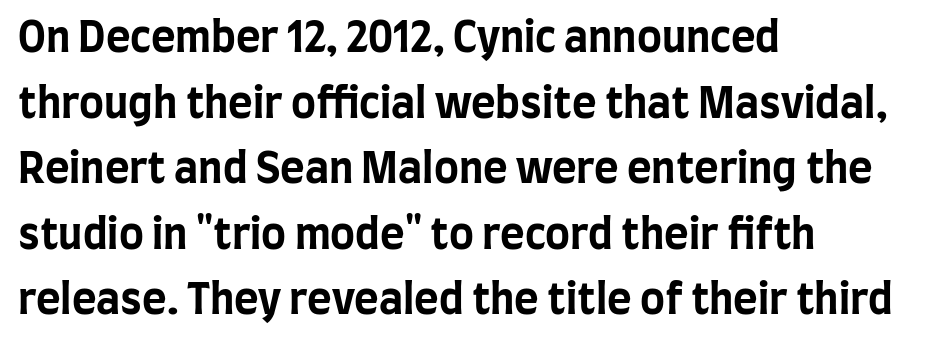
{"serif": "no", "italic": "no", "bold": "yes", "weight": "bold", "width": "condensed", "stroke_contrast": "low", "x_height": "large", "monospaced": "no", "underline": "no", "align": "left", "line_spacing": "normal", "line_spacing_ratio": 1.56, "letter_spacing": "normal", "letter_spacing_em": 0.0, "glyph_px": 42}
